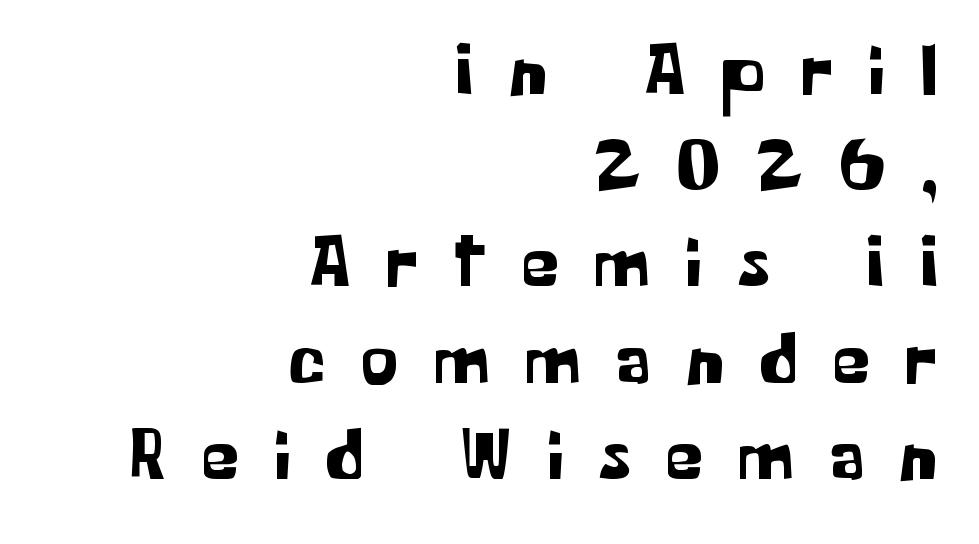
Q: Is the text italic (slanted)? A: No, it is upright.
Q: Is the typeface a serif or a sans-serif typeface? A: Sans-serif.
Q: Is the text underlined? A: No.
Q: How is the paragraph aligned? A: Right-aligned.
Q: Is the spacing between letters normal or unusually wide? A: Unusually wide.
Q: Is the spacing between lines tight, normal or loose? A: Normal.
Q: Width (condensed, normal, or wide)? A: Normal.
Q: Stroke contrast? A: Low.
Q: x-height? A: Medium.
Q: Monospaced? A: No.
